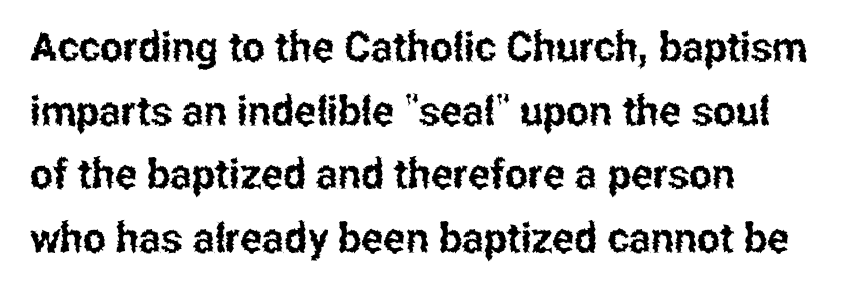
Unlike italic type, these characters show no tilt at all. Here the designer chose a conventional face with non-uniform glyph widths. Compared with a centered layout, this one pins lines to the left instead. Type without underlining. Rows of type keep a routine distance in the vertical direction.
